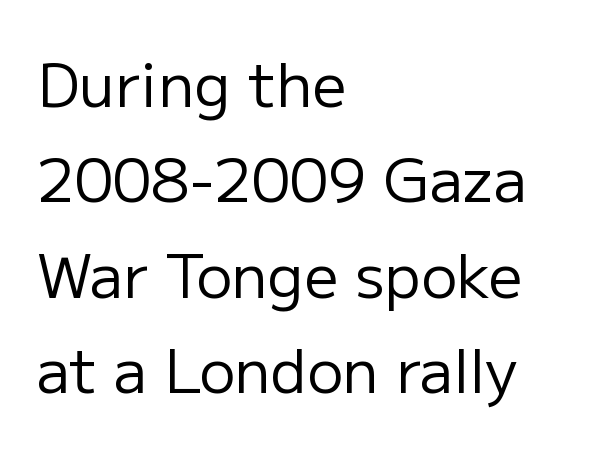
This sample is left-justified, so line endings fall wherever the words run out. Do the characters align in a grid? No, the font is proportional. Each new line begins a customary step beneath the previous one. The typeface chosen for these lines omits serifs. This sample uses plain, unmodified letter spacing. Quick note: underline off.
